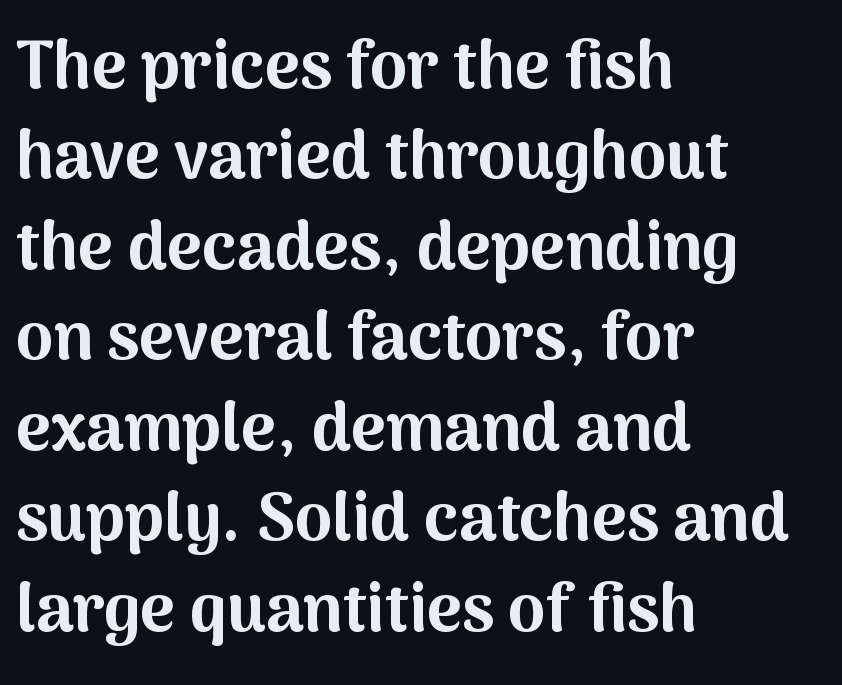
Unlike a traditional serif, this face leaves its strokes unadorned. Characters follow at the spacing the type designer built in. All the whitespace from short lines collects on the right. This is roman type, the default non-slanted kind. The strokes are fattened all the way to bold.
